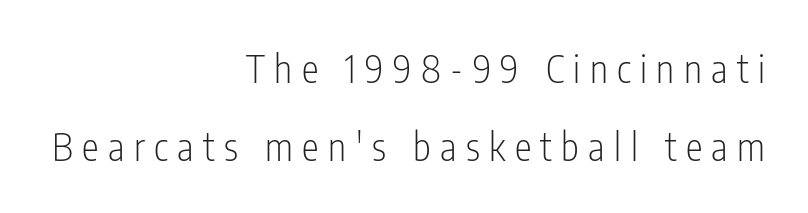
Q: Is the text bold? A: No.
Q: Is the text italic (slanted)? A: No, it is upright.
Q: Is the typeface a serif or a sans-serif typeface? A: Sans-serif.
Q: Is the text underlined? A: No.
Q: How is the paragraph aligned? A: Right-aligned.
Q: Is the spacing between letters normal or unusually wide? A: Unusually wide.
Q: Is the spacing between lines tight, normal or loose? A: Loose.
Q: Width (condensed, normal, or wide)? A: Condensed.
Q: Stroke contrast? A: Low.
Q: x-height? A: Medium.
Q: Monospaced? A: No.
